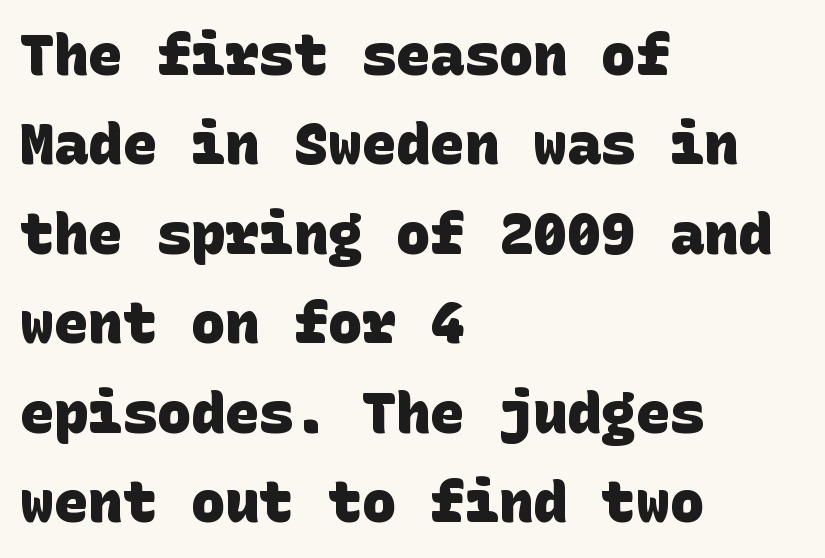
Q: Is the text bold? A: Yes.
Q: Is the typeface a serif or a sans-serif typeface? A: Sans-serif.
Q: Is the text underlined? A: No.
Q: How is the paragraph aligned? A: Left-aligned.
Q: Is the spacing between letters normal or unusually wide? A: Normal.
Q: Is the spacing between lines tight, normal or loose? A: Normal.
Q: Width (condensed, normal, or wide)? A: Normal.
Q: Stroke contrast? A: Low.
Q: x-height? A: Large.
